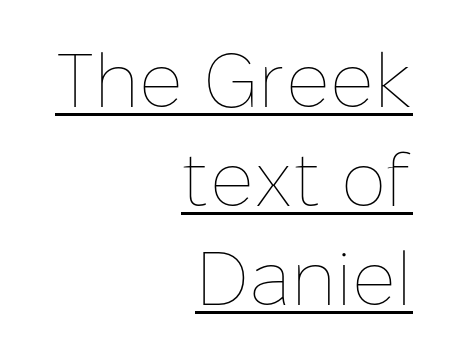
Q: Is the text bold? A: No.
Q: Is the text italic (slanted)? A: No, it is upright.
Q: Is the text underlined? A: Yes.
Q: How is the paragraph aligned? A: Right-aligned.
Q: Is the spacing between letters normal or unusually wide? A: Normal.
Q: Is the spacing between lines tight, normal or loose? A: Normal.
Q: Width (condensed, normal, or wide)? A: Normal.
Q: Stroke contrast? A: Low.
Q: x-height? A: Medium.
Q: Monospaced? A: No.
